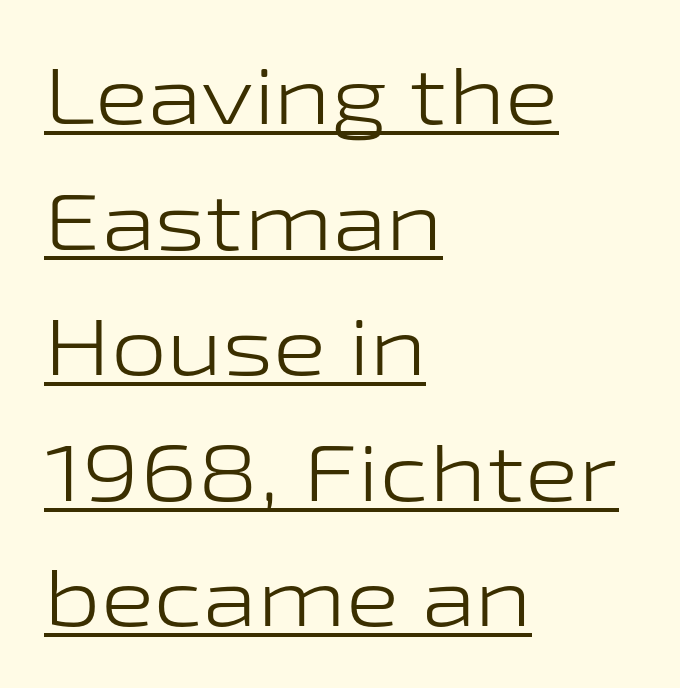
{"serif": "no", "italic": "no", "bold": "no", "weight": "light", "width": "wide", "stroke_contrast": "low", "x_height": "medium", "monospaced": "no", "underline": "yes", "align": "left", "line_spacing": "normal", "line_spacing_ratio": 1.57, "letter_spacing": "normal", "letter_spacing_em": 0.0, "glyph_px": 80}
